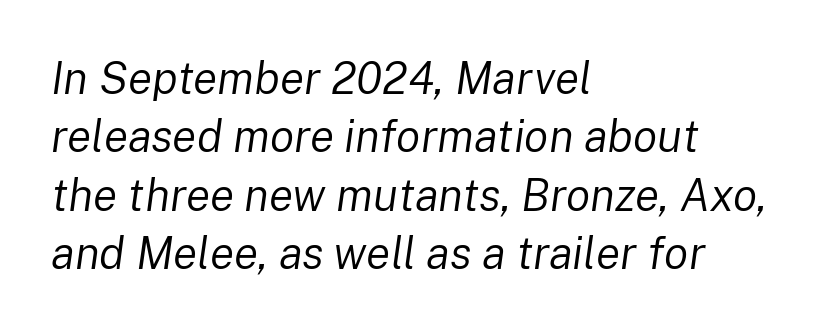
The image shows 45 px regular-weight type, italic (leaning right); set left-aligned, normal line spacing (1.3x), normal letter spacing, not underlined; low stroke contrast and a medium x-height.
